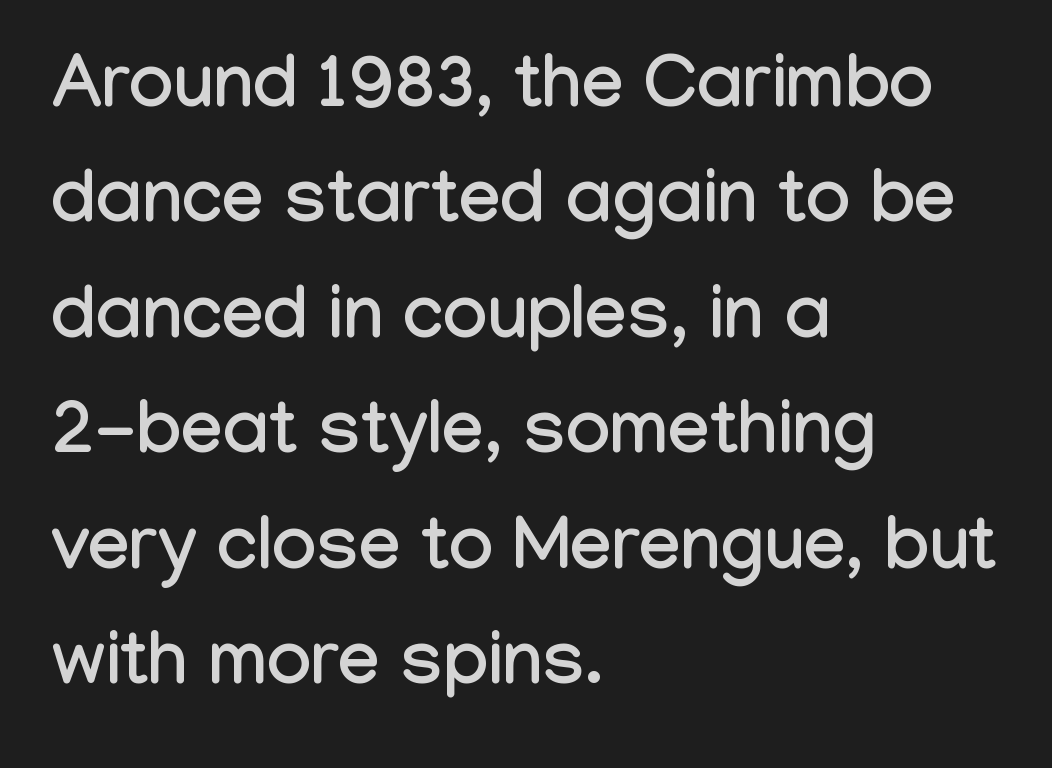
Q: Is the text italic (slanted)? A: No, it is upright.
Q: Is the typeface a serif or a sans-serif typeface? A: Sans-serif.
Q: Is the text underlined? A: No.
Q: How is the paragraph aligned? A: Left-aligned.
Q: Is the spacing between letters normal or unusually wide? A: Normal.
Q: Is the spacing between lines tight, normal or loose? A: Normal.
Q: Width (condensed, normal, or wide)? A: Condensed.
Q: Stroke contrast? A: Low.
Q: x-height? A: Medium.
Q: Monospaced? A: No.
